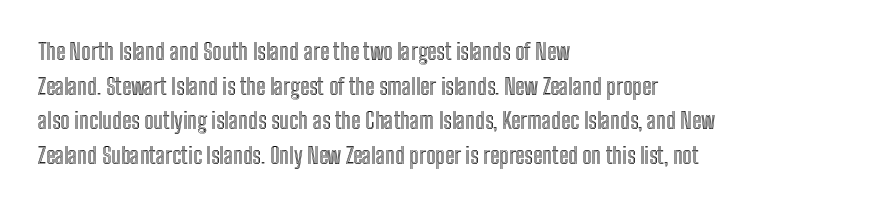
Q: Is the text italic (slanted)? A: No, it is upright.
Q: Is the text underlined? A: No.
Q: How is the paragraph aligned? A: Left-aligned.
Q: Is the spacing between letters normal or unusually wide? A: Normal.
Q: Is the spacing between lines tight, normal or loose? A: Normal.
